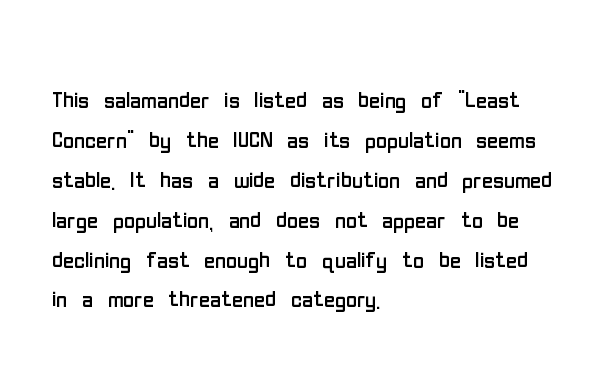
Upright lettering throughout. Where is the straight margin? On the left. These glyphs show unthickened strokes, regular width or finer. Spacing verdict: proportional, widths tailored to each character. The lines sit at an ordinary, default distance from one another.
